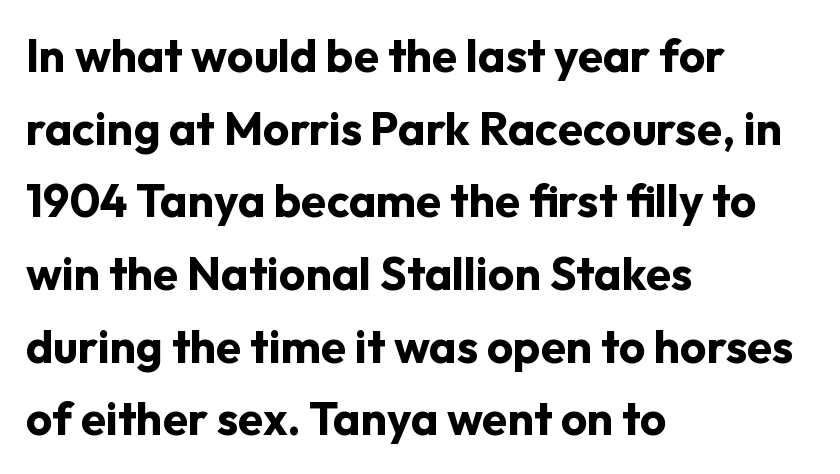
The image shows 46 px bold sans-serif type, upright; set left-aligned, normal line spacing (1.58x), normal letter spacing, not underlined; low stroke contrast and a medium x-height.
